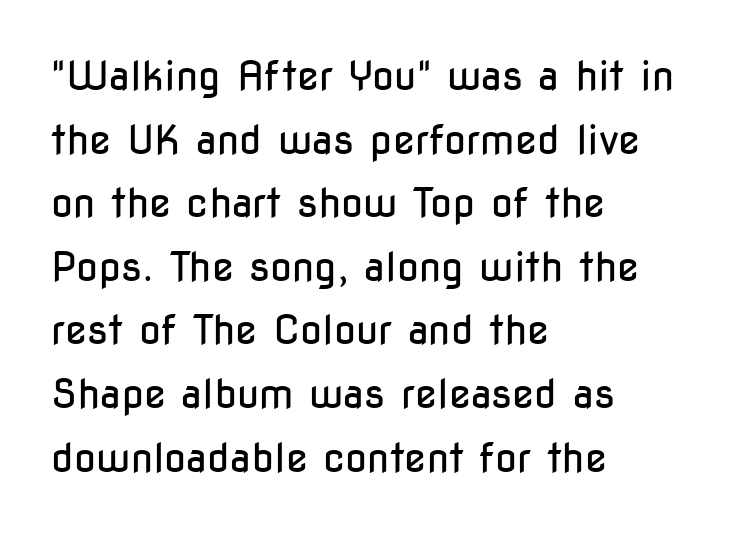
Each letter keeps its own natural width here, so spacing adapts to shape. Spacing between characters is what you'd get straight out of the box. A typesetter would call this leading conventional body-copy spacing. If you drew a ruler down the left edge, every line would touch it. Designer's note — italics off, roman on.
